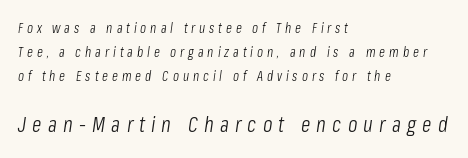
The block sitting lower on the canvas is the one with enlarged characters. Plain, unruled lines of type. Compared with typical body copy, the letter spacing here is much looser. The letterforms sit at book weight or below. Teacher's note: observe the even left margin — that is flush-left alignment.
